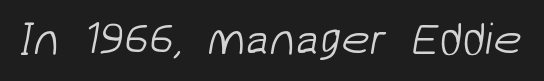
Stroke terminals: plain, sans-serif. Looks like regular typesetting: each glyph gets only the width it needs. The characters are drawn with everyday or finer stroke widths. Observe the ordinary spacing: letters are neighbours, not strangers. The space directly below the letters is spotless.
